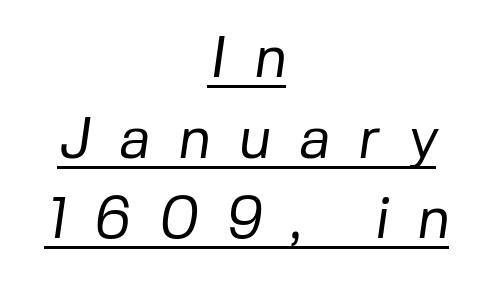
Q: Is the text bold? A: No.
Q: Is the typeface a serif or a sans-serif typeface? A: Sans-serif.
Q: Is the text underlined? A: Yes.
Q: How is the paragraph aligned? A: Centered.
Q: Is the spacing between letters normal or unusually wide? A: Unusually wide.
Q: Is the spacing between lines tight, normal or loose? A: Normal.
Q: Width (condensed, normal, or wide)? A: Normal.
Q: Stroke contrast? A: Low.
Q: x-height? A: Medium.
Q: Monospaced? A: No.
